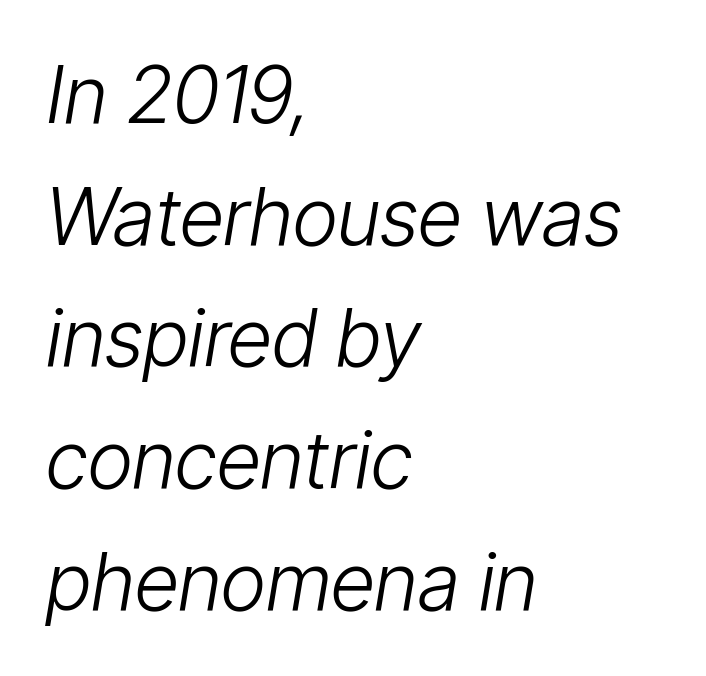
Q: Is the text bold? A: No.
Q: Is the text italic (slanted)? A: Yes, it leans right by about 9 degrees.
Q: Is the text underlined? A: No.
Q: How is the paragraph aligned? A: Left-aligned.
Q: Is the spacing between letters normal or unusually wide? A: Normal.
Q: Is the spacing between lines tight, normal or loose? A: Normal.
Q: Width (condensed, normal, or wide)? A: Condensed.
Q: Stroke contrast? A: Low.
Q: x-height? A: Medium.
Q: Monospaced? A: No.
